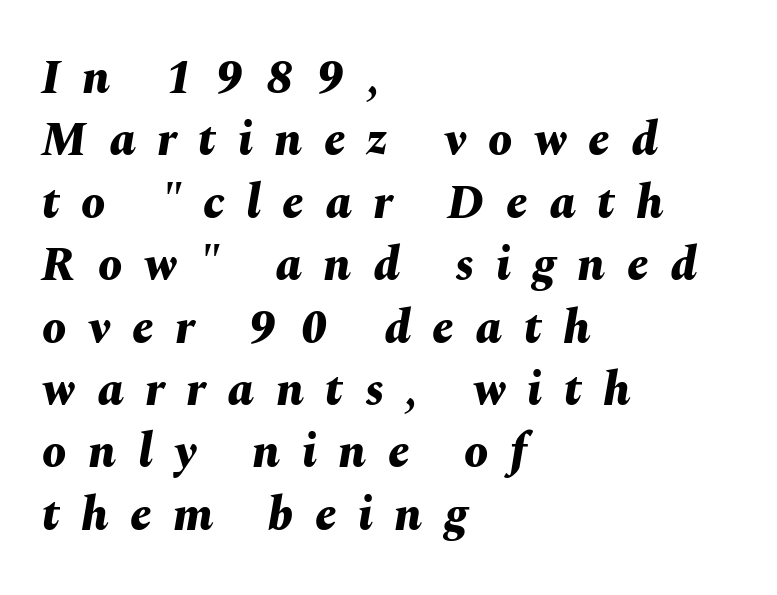
In terms of letterspacing, this is a distinctly airy, spread setting. The passage shown leans; its letterforms are oblique. Short and long lines alike share a common starting point at left. Set as a true bold cut, around the 700 mark.
